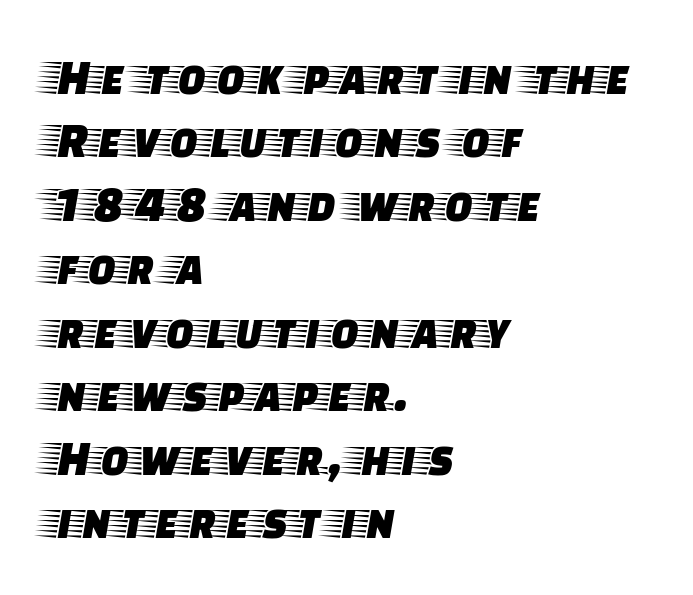
{"serif": "yes", "width": "wide", "stroke_contrast": "low", "x_height": "large", "monospaced": "no", "underline": "no", "align": "left", "line_spacing_ratio": 1.22, "letter_spacing": "normal", "letter_spacing_em": 0.0, "glyph_px": 52}
